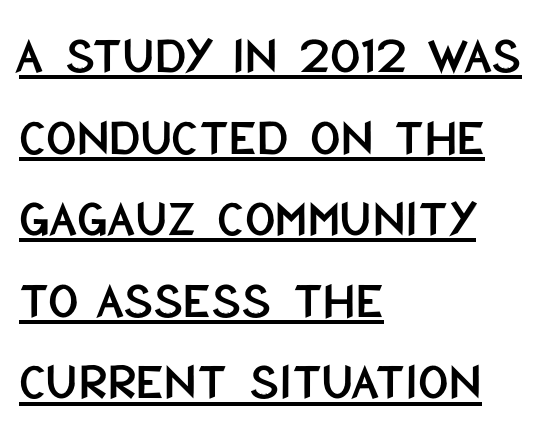
The image shows 53 px condensed sans-serif type, upright; set left-aligned, normal line spacing (1.54x), normal letter spacing, underlined; low stroke contrast and a large x-height.
